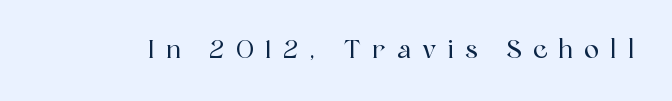
The image shows 25 px text type, upright; set unusually wide letter spacing (+0.45 em), not underlined.
